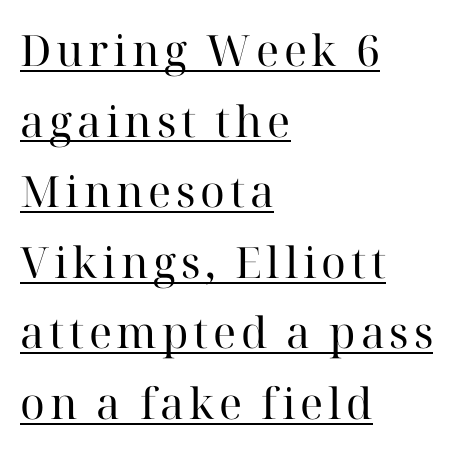
Q: Is the text bold? A: No.
Q: Is the text italic (slanted)? A: No, it is upright.
Q: Is the typeface a serif or a sans-serif typeface? A: Serif.
Q: Is the text underlined? A: Yes.
Q: How is the paragraph aligned? A: Left-aligned.
Q: Is the spacing between lines tight, normal or loose? A: Normal.
Q: Width (condensed, normal, or wide)? A: Normal.
Q: Stroke contrast? A: High.
Q: x-height? A: Medium.
Q: Monospaced? A: No.
